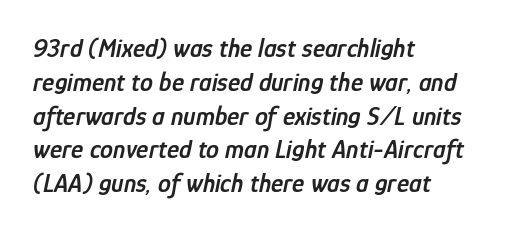
{"italic": "yes", "lean": "right", "slant_degrees": 12, "bold": "semi", "underline": "no", "align": "left", "line_spacing": "normal", "line_spacing_ratio": 1.3, "letter_spacing": "normal", "letter_spacing_em": 0.0, "glyph_px": 26}
